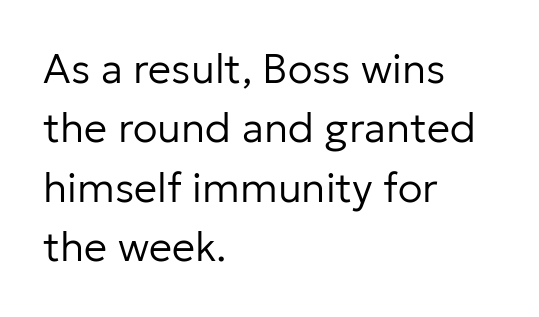
Default kerning and tracking; the words read as compact shapes. The rows are spaced the way most documents space them. The strip under each line holds only bare page. The passage shown is typed in a proportional face where columns would drift.
